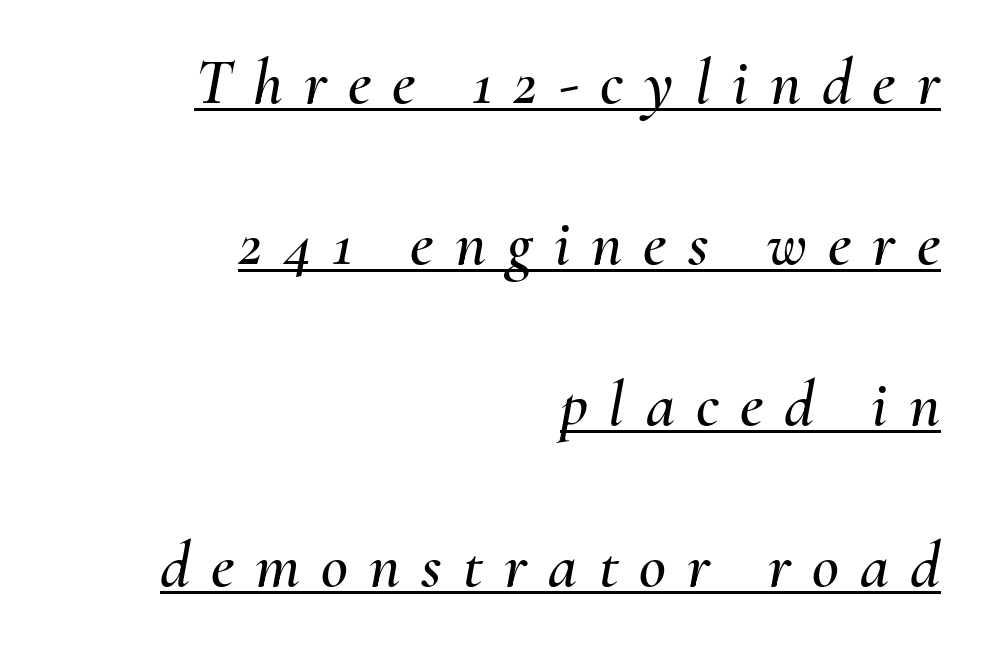
The glyphs look as if they've been sheared to an angle. Students, observe the line beneath the letters — that is underlining. These lines are rendered in a variable-pitch font. In CSS terms this would be text-align: right. Loose tracking; the words dissolve into strings of separated letters. The line-height multiplier appears high, well above default.
